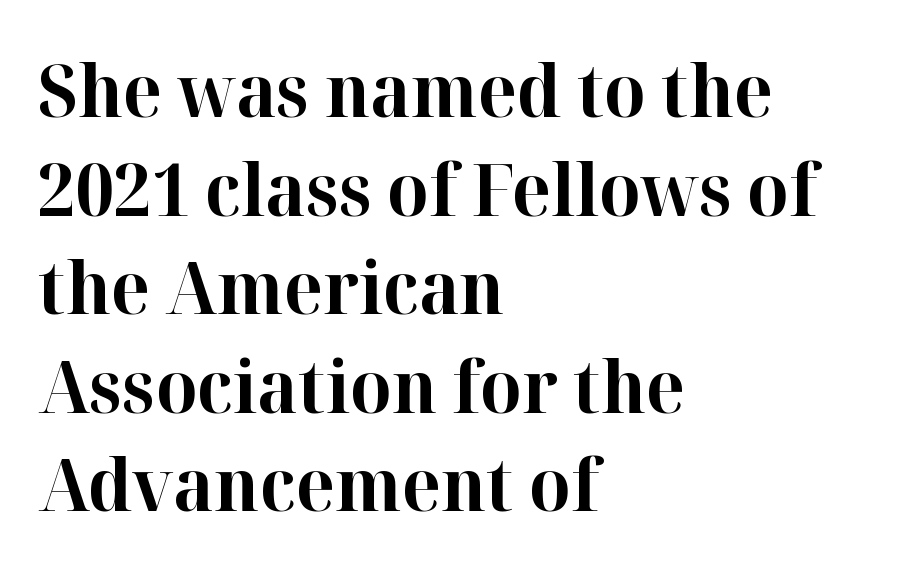
Q: Is the text bold? A: Yes.
Q: Is the text italic (slanted)? A: No, it is upright.
Q: Is the typeface a serif or a sans-serif typeface? A: Serif.
Q: Is the text underlined? A: No.
Q: How is the paragraph aligned? A: Left-aligned.
Q: Is the spacing between letters normal or unusually wide? A: Normal.
Q: Is the spacing between lines tight, normal or loose? A: Normal.
Q: Width (condensed, normal, or wide)? A: Normal.
Q: Stroke contrast? A: High.
Q: x-height? A: Medium.
Q: Monospaced? A: No.
